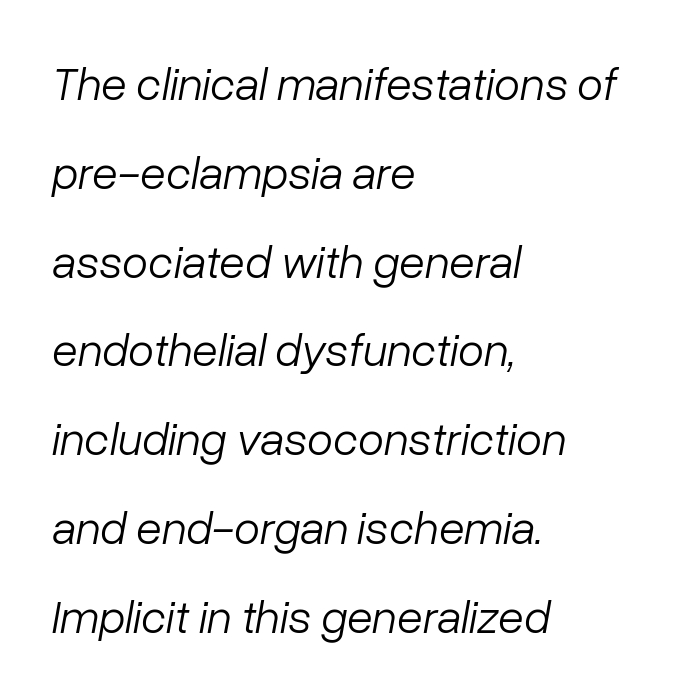
The image shows 47 px light type, italic (leaning right); set left-aligned, line spacing 1.89x, normal letter spacing, not underlined; low stroke contrast and a medium x-height.
